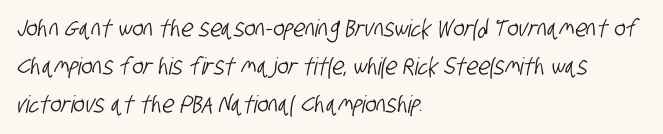
{"underline": "no", "align": "left", "line_spacing": "normal", "line_spacing_ratio": 1.59, "letter_spacing": "normal", "letter_spacing_em": 0.0, "glyph_px": 24}
